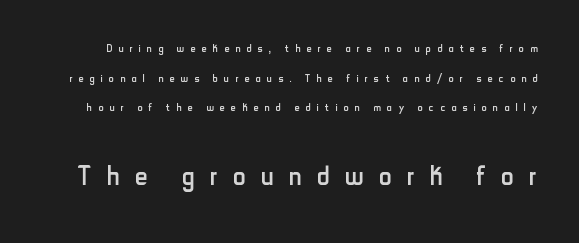
The image shows 35 px regular-weight, condensed sans-serif type, upright; set loose line spacing (2.12x), unusually wide letter spacing (+0.44 em), not underlined; the second (bottom) block is 2.5x larger; low stroke contrast and a small x-height.
